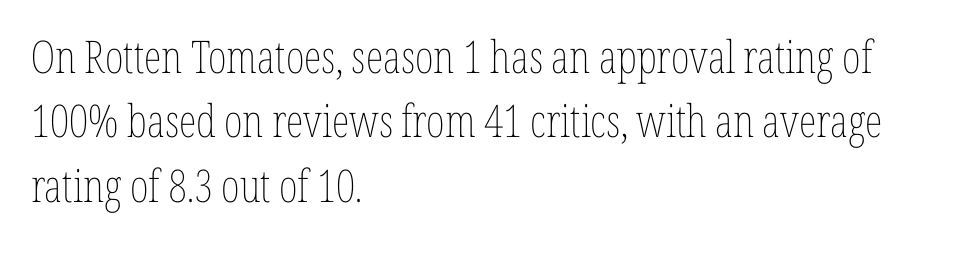
{"italic": "no", "bold": "no", "weight": "thin", "width": "condensed", "stroke_contrast": "low", "x_height": "medium", "monospaced": "no", "underline": "no", "align": "left", "line_spacing": "normal", "line_spacing_ratio": 1.43, "letter_spacing": "normal", "letter_spacing_em": 0.0, "glyph_px": 45}
